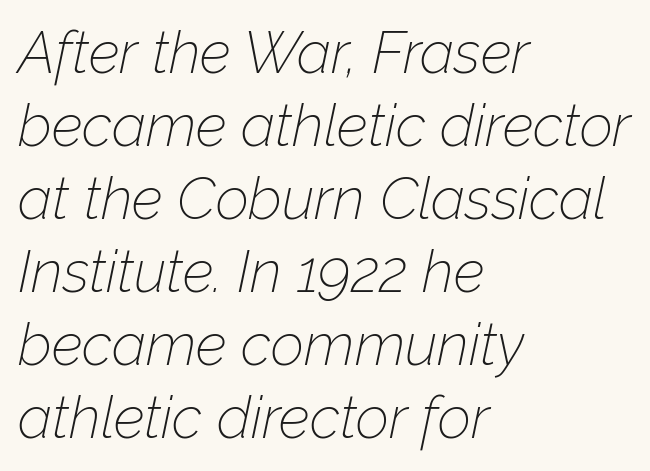
The rendering anchors every line to the left-hand side. Between one letter and the next there's only the usual sliver of space. The letters advance in unequal steps, a hallmark of proportional type. Characters are canted at an angle relative to the baseline's perpendicular. Caption: face not bold, strokes unweighted.
